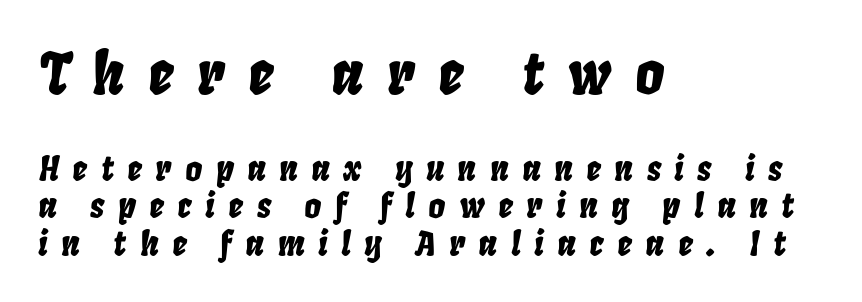
The gap between lines stays unmarked. Is this a fixed-width face? No — the glyphs have proportional, varying widths. Slanted lettering throughout. Summary of vertical rhythm: compact, with narrow interline spacing. The designer gave the opening block more size than the closing block.
